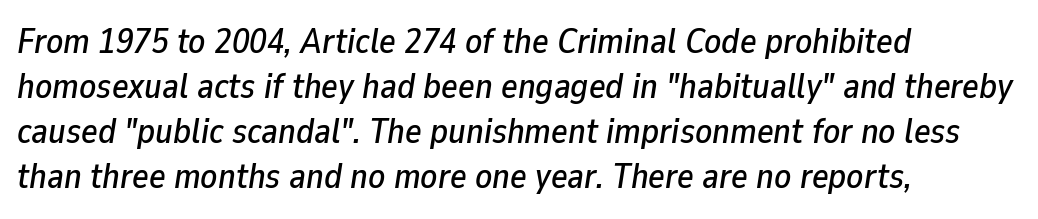
{"italic": "yes", "lean": "right", "slant_degrees": 9, "width": "normal", "stroke_contrast": "low", "x_height": "medium", "monospaced": "no", "underline": "no", "align": "left", "line_spacing": "normal", "line_spacing_ratio": 1.29, "letter_spacing": "normal", "letter_spacing_em": 0.0, "glyph_px": 35}
